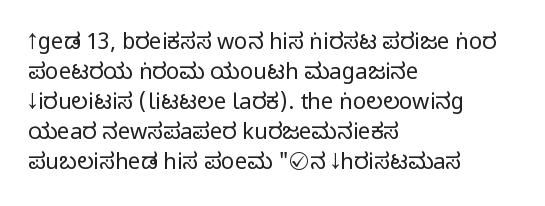
{"italic": "no", "underline": "no", "align": "left", "line_spacing": "normal", "line_spacing_ratio": 1.36, "letter_spacing": "normal", "letter_spacing_em": 0.0, "glyph_px": 22}
